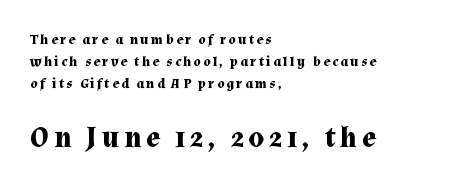
{"serif": "yes", "italic": "no", "bold": "yes", "weight": "bold", "width": "normal", "stroke_contrast": "medium", "x_height": "medium", "monospaced": "no", "underline": "no", "align": "left", "line_spacing": "normal", "line_spacing_ratio": 1.57, "larger_block": "second", "size_ratio": 2.07, "glyph_px": 29}
